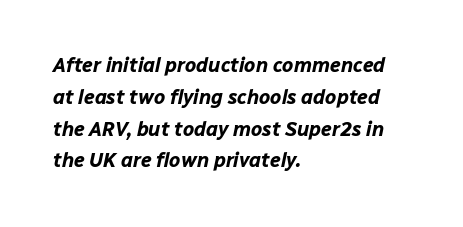
{"italic": "yes", "lean": "right", "slant_degrees": 12, "bold": "yes", "underline": "no", "align": "left", "line_spacing": "normal", "line_spacing_ratio": 1.59, "letter_spacing": "normal", "letter_spacing_em": 0.0, "glyph_px": 20}
